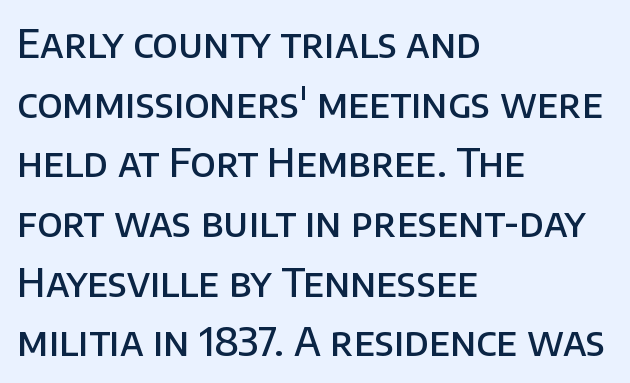
Vertical spacing — default. Tall strokes in this sample are plumb rather than angled. Standard letterfit; no display-style spreading of the glyphs. Layout note: lines flush left. Look at the stroke-to-counter ratio: somewhat heavy, a semibold. Descenders are the only things crossing below the line.
